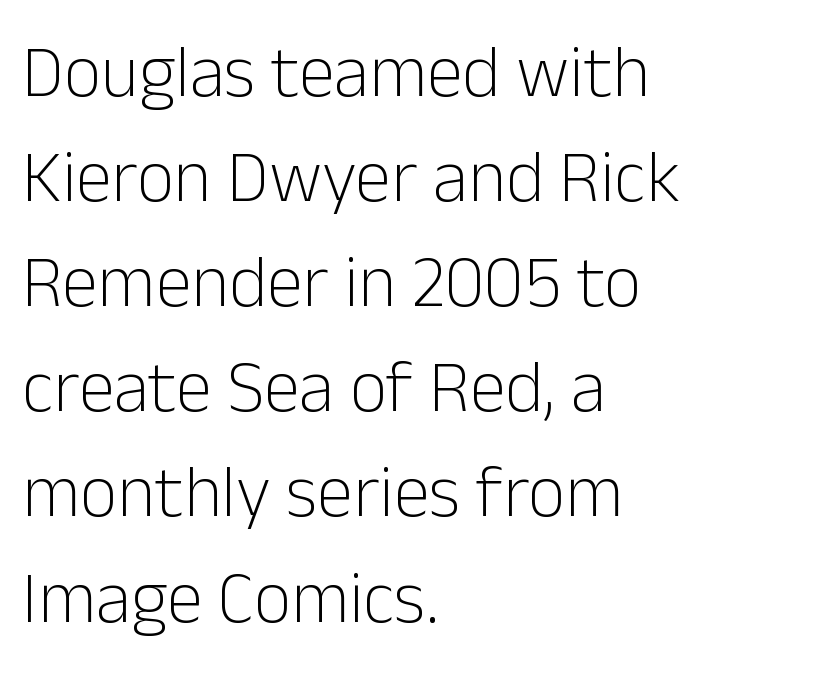
Q: Is the text bold? A: No.
Q: Is the text italic (slanted)? A: No, it is upright.
Q: Is the typeface a serif or a sans-serif typeface? A: Sans-serif.
Q: Is the text underlined? A: No.
Q: How is the paragraph aligned? A: Left-aligned.
Q: Is the spacing between letters normal or unusually wide? A: Normal.
Q: Is the spacing between lines tight, normal or loose? A: Normal.
Q: Width (condensed, normal, or wide)? A: Normal.
Q: Stroke contrast? A: Low.
Q: x-height? A: Medium.
Q: Monospaced? A: No.
